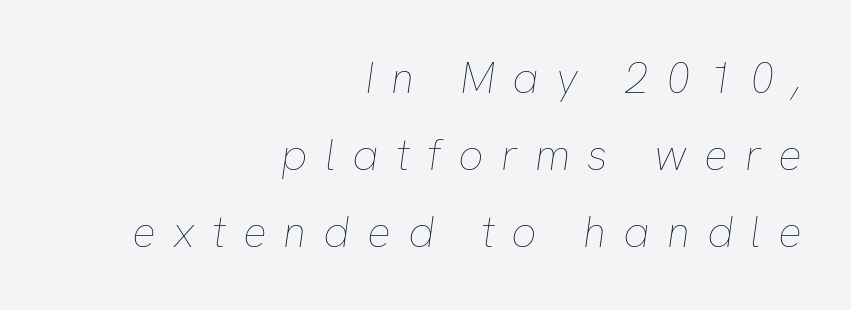
Horizontally, the lines are justified to the trailing edge only. Slanted lettering throughout. The letterforms sit at book weight or below. Rule under the text: the space is simply empty. Words appear elongated and porous because spacing is wide.
